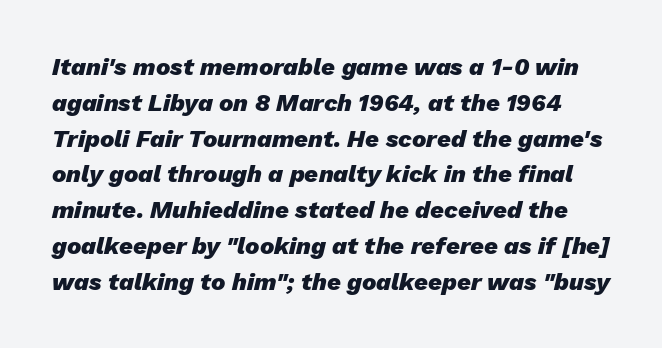
The image shows 24 px bold type, italic (leaning right); set normal line spacing (1.49x), normal letter spacing, not underlined.
